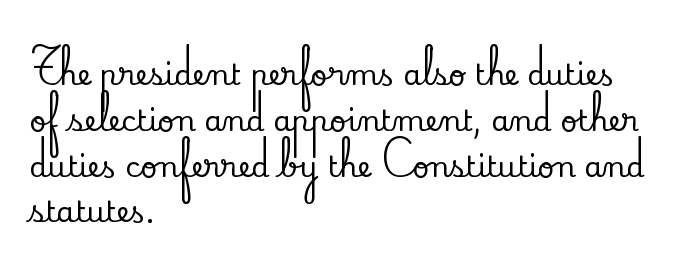
Q: Is the text italic (slanted)? A: No, it is upright.
Q: Is the typeface a serif or a sans-serif typeface? A: Serif.
Q: Is the text underlined? A: No.
Q: How is the paragraph aligned? A: Left-aligned.
Q: Is the spacing between letters normal or unusually wide? A: Normal.
Q: Is the spacing between lines tight, normal or loose? A: Normal.
Q: Width (condensed, normal, or wide)? A: Normal.
Q: Stroke contrast? A: Low.
Q: x-height? A: Small.
Q: Monospaced? A: No.
